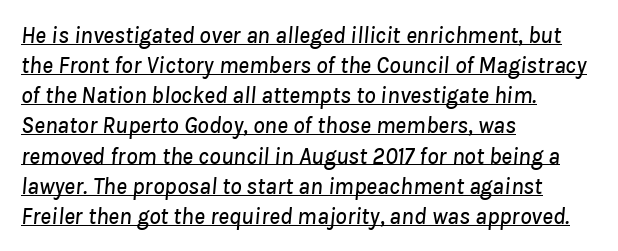
Q: Is the text italic (slanted)? A: Yes, it leans right by about 8 degrees.
Q: Is the text underlined? A: Yes.
Q: How is the paragraph aligned? A: Left-aligned.
Q: Is the spacing between letters normal or unusually wide? A: Normal.
Q: Is the spacing between lines tight, normal or loose? A: Normal.
